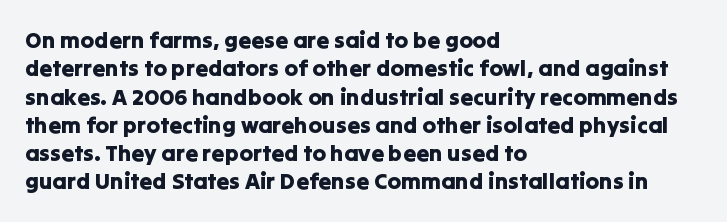
Q: Is the text italic (slanted)? A: No, it is upright.
Q: Is the text underlined? A: No.
Q: How is the paragraph aligned? A: Left-aligned.
Q: Is the spacing between letters normal or unusually wide? A: Normal.
